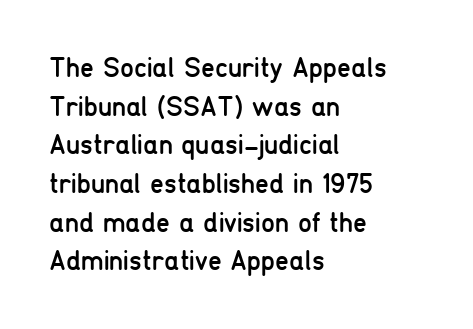
The ragged edge is on the right, which tells us the setting is flush left. Weight: regular or lighter. Is there any slant? The stems are plumb. Honestly, the row spacing looks completely unremarkable. Is the letter spacing exaggerated? No — it looks like the ordinary default.
